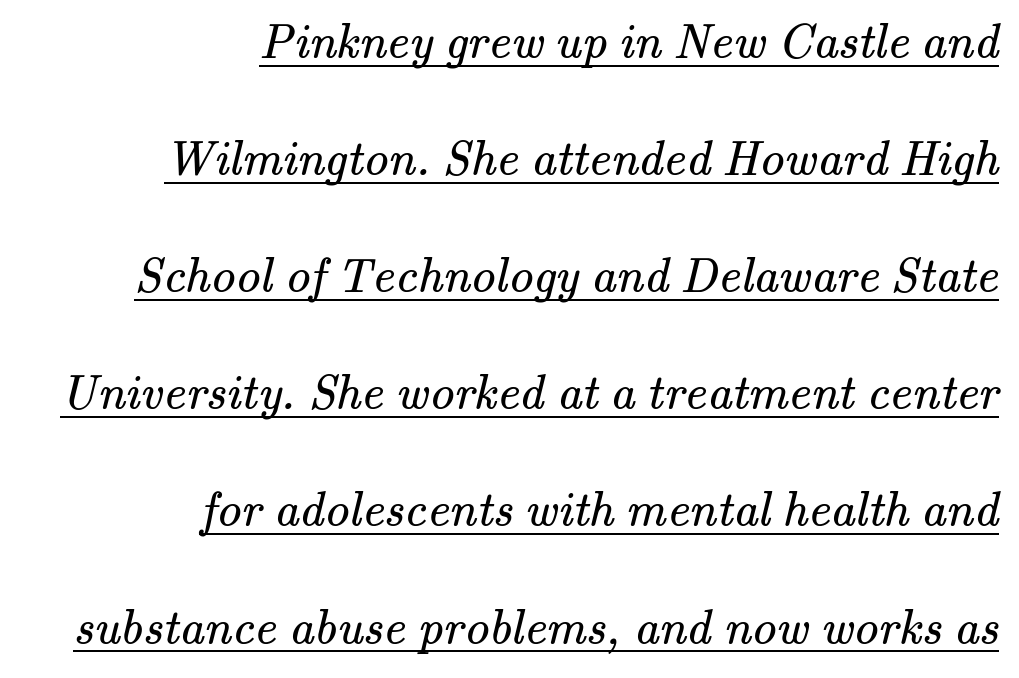
Q: Is the text bold? A: No.
Q: Is the typeface a serif or a sans-serif typeface? A: Serif.
Q: Is the text underlined? A: Yes.
Q: How is the paragraph aligned? A: Right-aligned.
Q: Is the spacing between letters normal or unusually wide? A: Normal.
Q: Is the spacing between lines tight, normal or loose? A: Loose.
Q: Width (condensed, normal, or wide)? A: Normal.
Q: Stroke contrast? A: Medium.
Q: x-height? A: Small.
Q: Monospaced? A: No.
